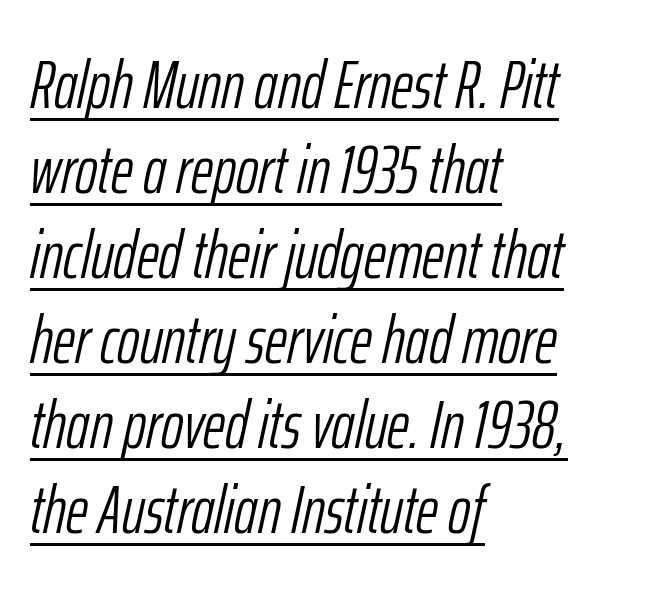
Here the designer chose a conventional face with non-uniform glyph widths. Alignment: flush left. Underlined type. Heaviness? Minimal to ordinary, like unemphasized prose. These lines were composed using italics.
